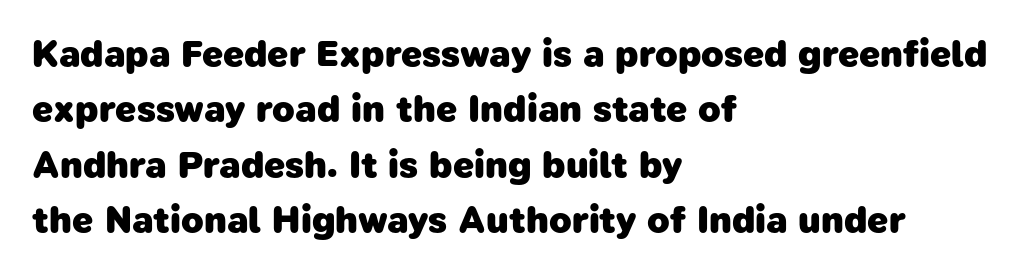
Note the varied advance widths — an 'i' is clearly narrower than an 'm'. Between one letter and the next there's only the usual sliver of space. Notice how thick the strokes are: this is what a full bold looks like. The glyphs are unaccompanied by any horizontal stroke below them. This rendering uses left alignment, leaving the right contour irregular. Stroke terminals: plain, sans-serif.
